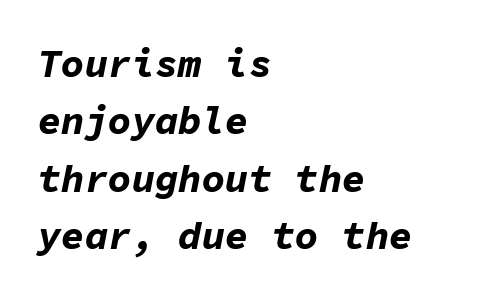
Q: Is the text bold? A: Yes.
Q: Is the text italic (slanted)? A: Yes, it leans right by about 11 degrees.
Q: Is the text underlined? A: No.
Q: How is the paragraph aligned? A: Left-aligned.
Q: Is the spacing between letters normal or unusually wide? A: Normal.
Q: Is the spacing between lines tight, normal or loose? A: Normal.
Q: Width (condensed, normal, or wide)? A: Normal.
Q: Stroke contrast? A: Low.
Q: x-height? A: Medium.
Q: Monospaced? A: Yes.
